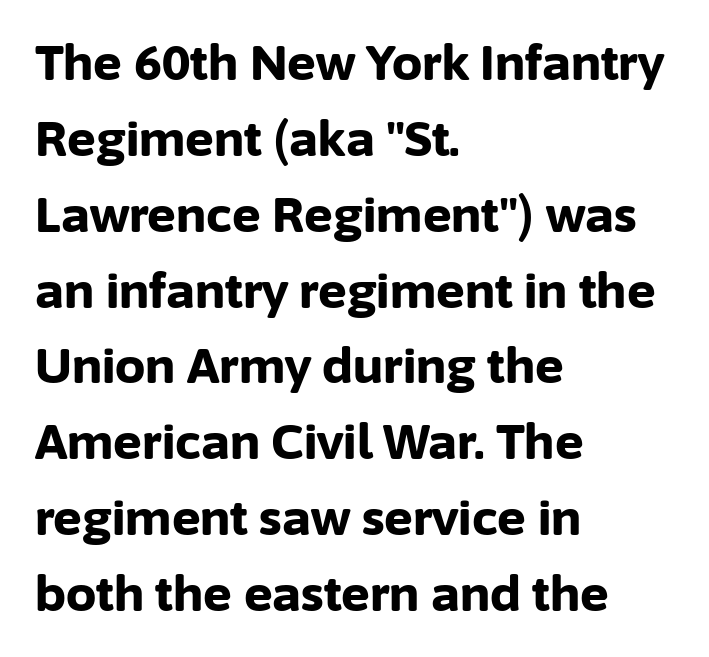
Q: Is the text bold? A: Yes.
Q: Is the text italic (slanted)? A: No, it is upright.
Q: Is the typeface a serif or a sans-serif typeface? A: Sans-serif.
Q: Is the text underlined? A: No.
Q: How is the paragraph aligned? A: Left-aligned.
Q: Is the spacing between letters normal or unusually wide? A: Normal.
Q: Is the spacing between lines tight, normal or loose? A: Normal.
Q: Width (condensed, normal, or wide)? A: Normal.
Q: Stroke contrast? A: Low.
Q: x-height? A: Medium.
Q: Monospaced? A: No.
